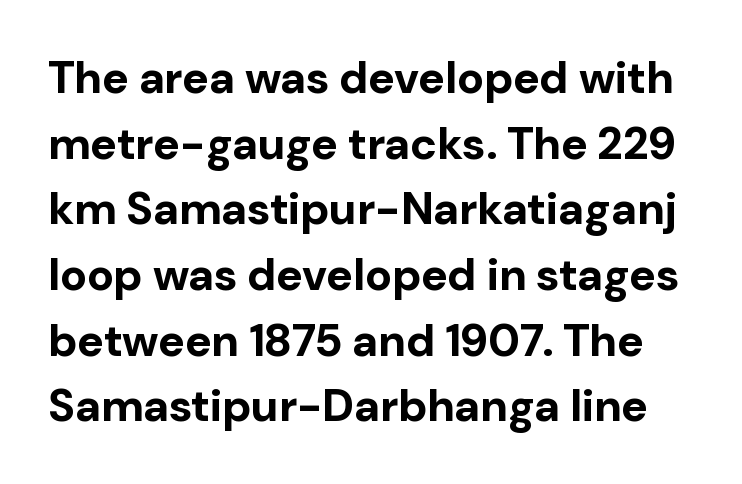
The image shows 45 px bold sans-serif type, upright; set normal line spacing (1.46x), normal letter spacing, not underlined; low stroke contrast and a medium x-height.
